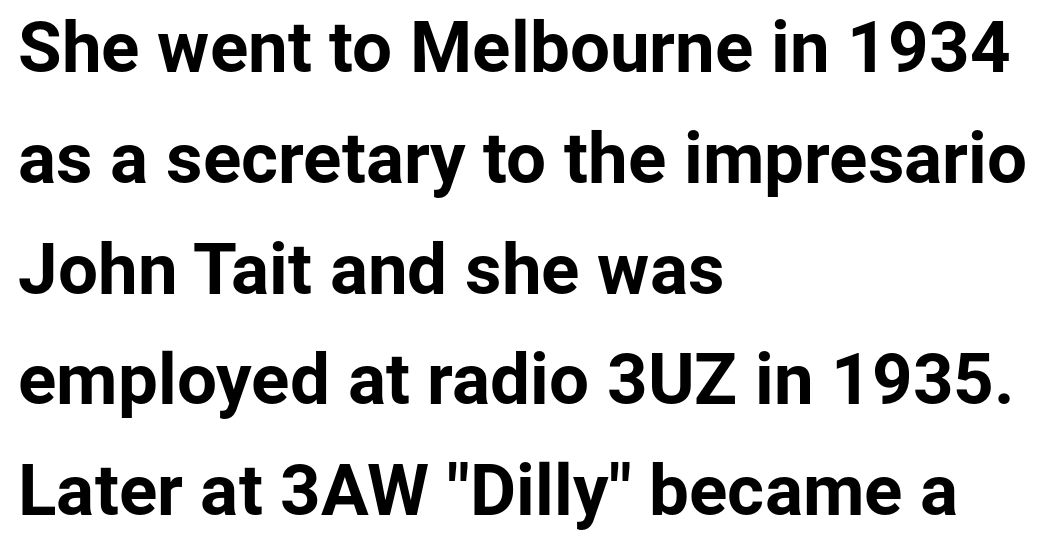
The baseline area is clear. The axis of the letterforms is exactly vertical. Regarding leading, the lines here are spaced in the standard way. The strokes are fattened all the way to bold. This rendering leaves character spacing at its baseline value.
